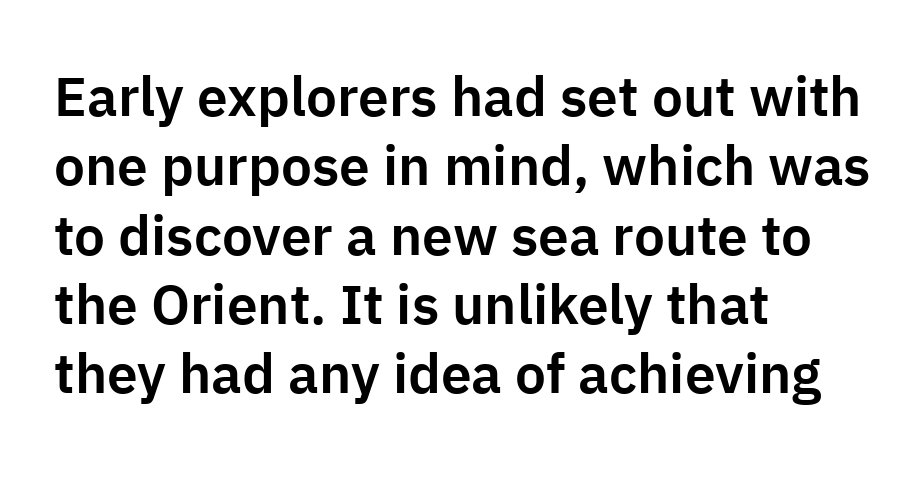
{"serif": "no", "italic": "no", "width": "normal", "stroke_contrast": "low", "x_height": "medium", "monospaced": "no", "underline": "no", "align": "left", "line_spacing": "normal", "line_spacing_ratio": 1.26, "letter_spacing": "normal", "letter_spacing_em": 0.0, "glyph_px": 55}
